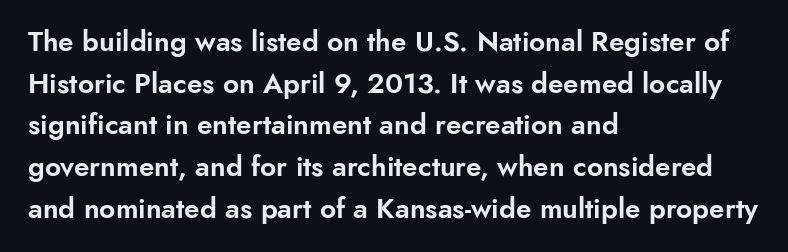
Q: Is the text italic (slanted)? A: No, it is upright.
Q: Is the typeface a serif or a sans-serif typeface? A: Sans-serif.
Q: Is the text underlined? A: No.
Q: How is the paragraph aligned? A: Left-aligned.
Q: Is the spacing between letters normal or unusually wide? A: Normal.
Q: Is the spacing between lines tight, normal or loose? A: Normal.
Q: Width (condensed, normal, or wide)? A: Normal.
Q: Stroke contrast? A: Low.
Q: x-height? A: Small.
Q: Monospaced? A: No.
